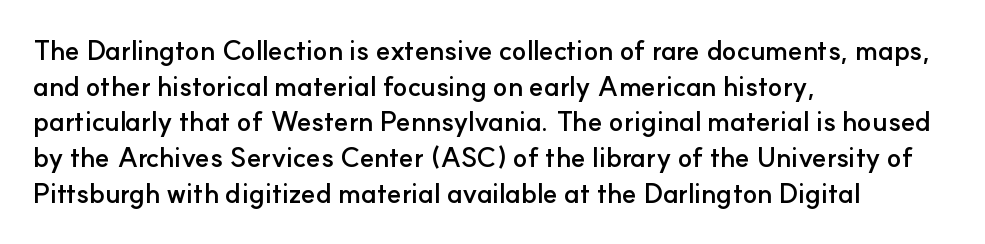
{"italic": "no", "bold": "yes", "underline": "no", "align": "left", "line_spacing": "normal", "line_spacing_ratio": 1.32, "letter_spacing": "normal", "letter_spacing_em": 0.0, "glyph_px": 27}
